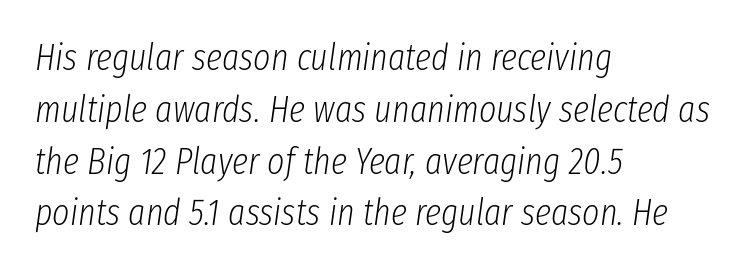
Q: Is the text bold? A: No.
Q: Is the text italic (slanted)? A: Yes, it leans right by about 8 degrees.
Q: Is the text underlined? A: No.
Q: How is the paragraph aligned? A: Left-aligned.
Q: Is the spacing between letters normal or unusually wide? A: Normal.
Q: Is the spacing between lines tight, normal or loose? A: Normal.
Q: Width (condensed, normal, or wide)? A: Condensed.
Q: Stroke contrast? A: Low.
Q: x-height? A: Medium.
Q: Monospaced? A: No.
